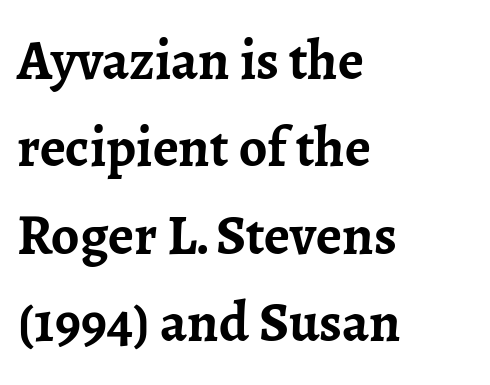
Q: Is the text bold? A: Yes.
Q: Is the text italic (slanted)? A: No, it is upright.
Q: Is the typeface a serif or a sans-serif typeface? A: Serif.
Q: Is the text underlined? A: No.
Q: How is the paragraph aligned? A: Left-aligned.
Q: Is the spacing between letters normal or unusually wide? A: Normal.
Q: Is the spacing between lines tight, normal or loose? A: Normal.
Q: Width (condensed, normal, or wide)? A: Normal.
Q: Stroke contrast? A: Low.
Q: x-height? A: Medium.
Q: Monospaced? A: No.
